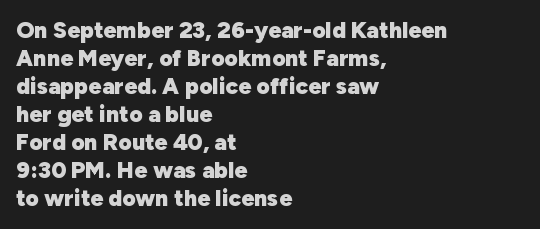
Look at the stroke-to-counter ratio: heavy, a bold. Ordinary non-slanted type is in use. The baseline area is clear. The setting favours the left margin, as ordinary paragraphs usually do. Look at the tracking — it's just the regular setting, nothing added.
